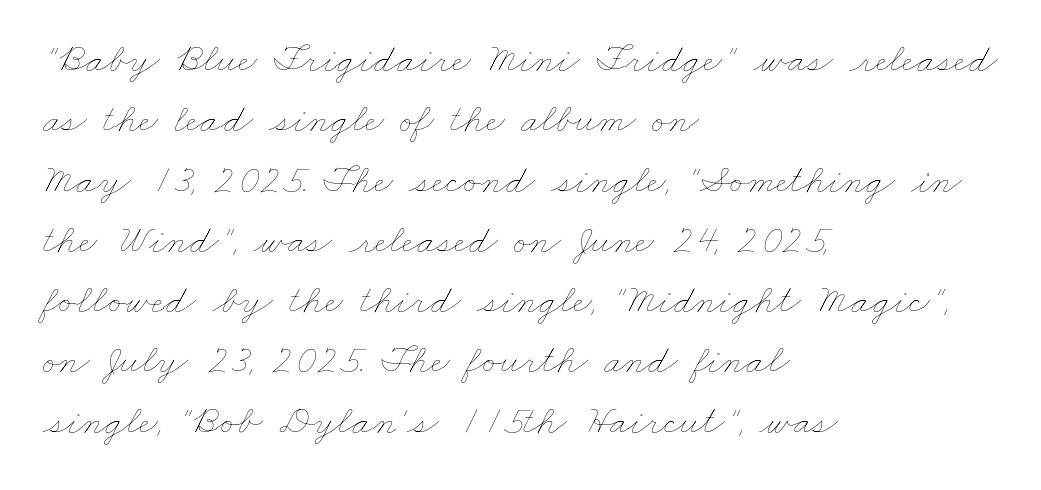
This rendering features lettering with no underline. Default kerning and tracking; the words read as compact shapes. What's the leading like? Ordinary, nothing unusual. Does the copy run flush right? No — it runs flush left. Note the varied advance widths — an 'i' is clearly narrower than an 'm'.
